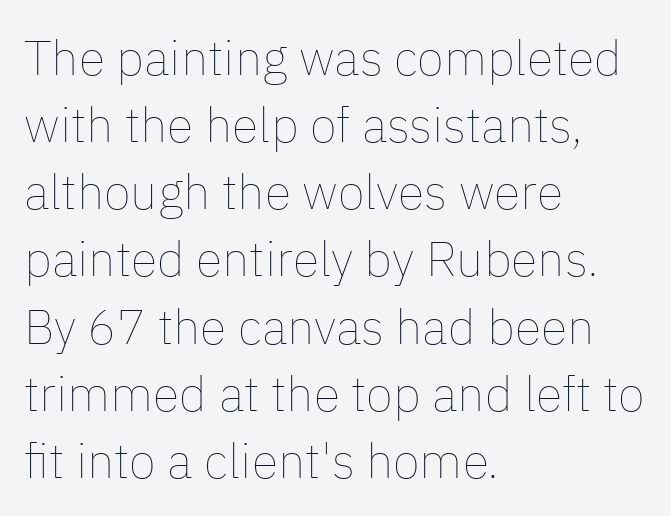
The image shows 49 px thin type, upright; set left-aligned, normal line spacing (1.37x), normal letter spacing, not underlined; low stroke contrast and a medium x-height.
